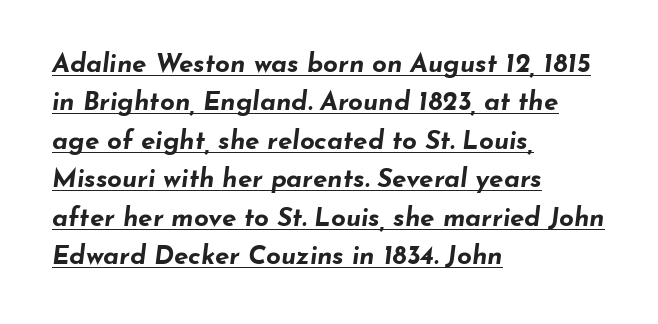
The image shows 26 px bold type, italic (leaning right); set left-aligned, normal line spacing (1.48x), normal letter spacing, underlined.
